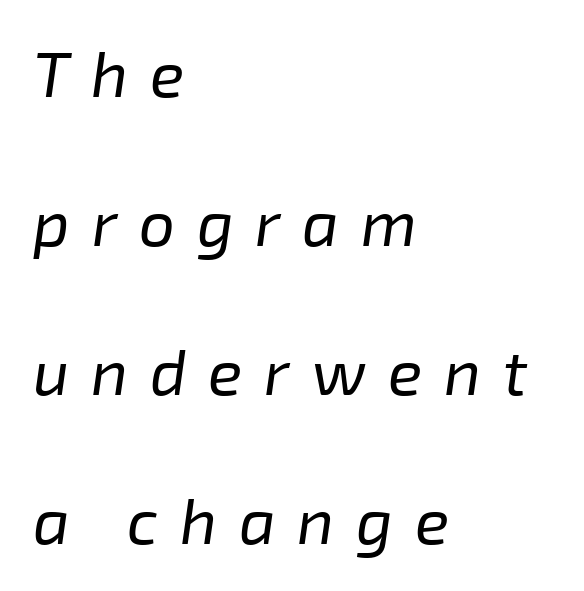
The image shows 64 px regular-weight type, italic (leaning right); set left-aligned, loose line spacing (2.33x), unusually wide letter spacing (+0.34 em), not underlined; low stroke contrast and a medium x-height.
